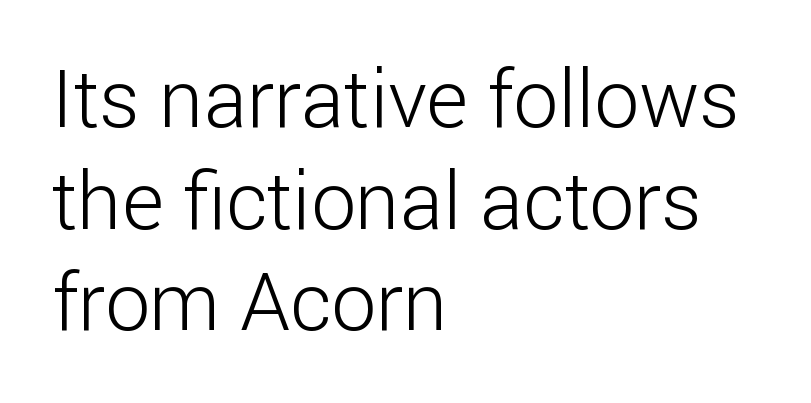
{"serif": "no", "italic": "no", "bold": "no", "weight": "light", "width": "normal", "stroke_contrast": "low", "x_height": "medium", "monospaced": "no", "underline": "no", "align": "left", "line_spacing": "normal", "line_spacing_ratio": 1.27, "letter_spacing": "normal", "letter_spacing_em": 0.0, "glyph_px": 80}
